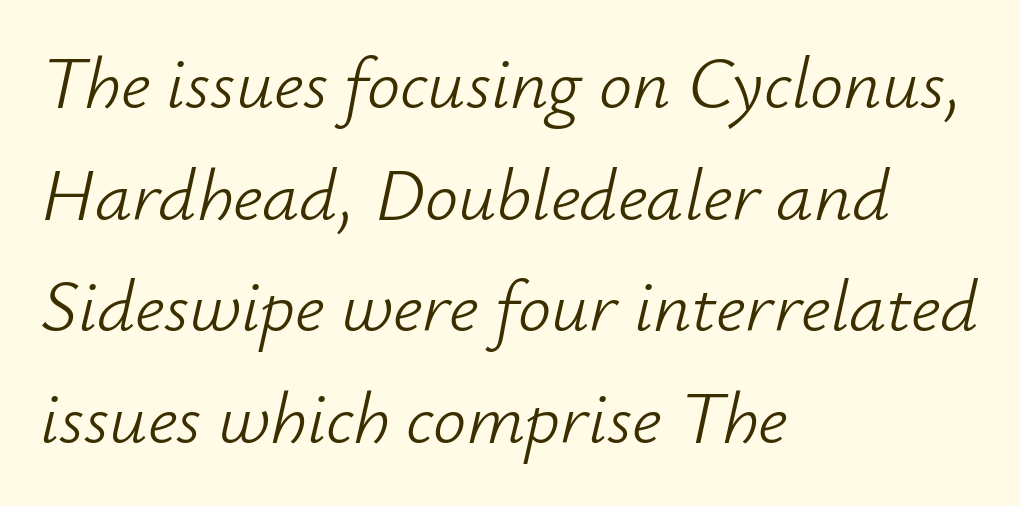
Q: Is the text bold? A: No.
Q: Is the text italic (slanted)? A: Yes, it leans right by about 12 degrees.
Q: Is the text underlined? A: No.
Q: How is the paragraph aligned? A: Left-aligned.
Q: Is the spacing between letters normal or unusually wide? A: Normal.
Q: Is the spacing between lines tight, normal or loose? A: Normal.
Q: Width (condensed, normal, or wide)? A: Normal.
Q: Stroke contrast? A: Low.
Q: x-height? A: Small.
Q: Monospaced? A: No.
